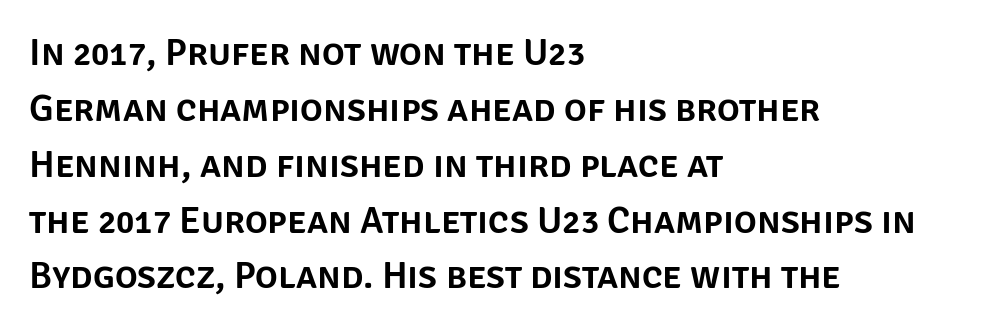
If you measured baseline to baseline, you'd find a middling distance. Inter-character spacing is left at the font's built-in metrics. Type style note: lacks serifs. The specimen reads as upright at a glance. The gap between lines stays unmarked.
